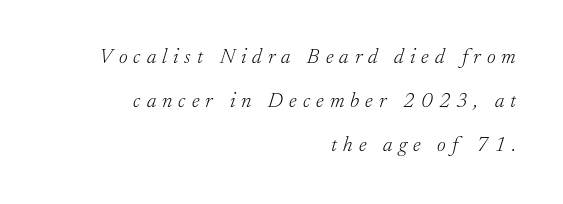
{"italic": "yes", "lean": "right", "slant_degrees": 17, "bold": "no", "underline": "no", "align": "right", "line_spacing": "loose", "line_spacing_ratio": 2.09, "letter_spacing": "wide", "letter_spacing_em": 0.29, "glyph_px": 21}
